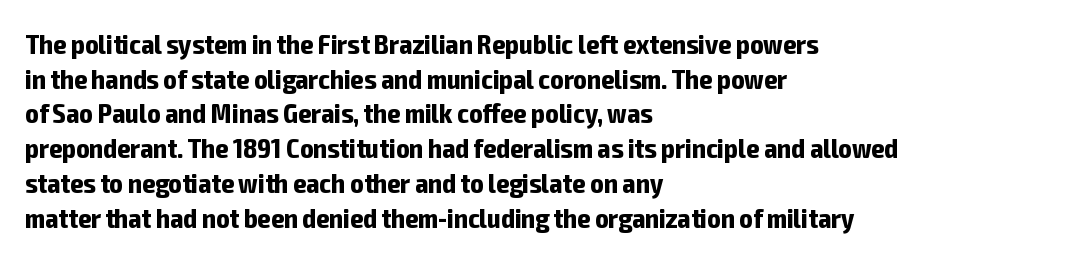
The image shows 28 px bold, condensed sans-serif type, upright; set left-aligned, line spacing 1.24x, normal letter spacing, not underlined; low stroke contrast and a medium x-height.
